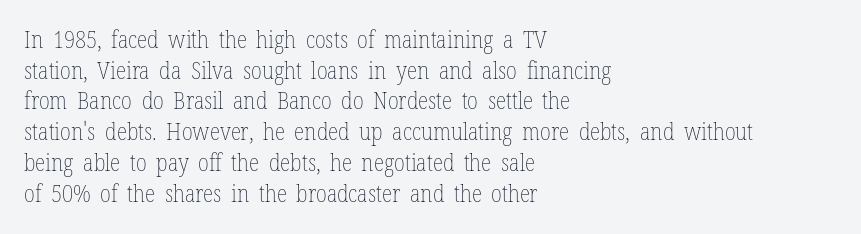
{"italic": "no", "bold": "no", "underline": "no", "align": "left", "line_spacing": "normal", "line_spacing_ratio": 1.28, "letter_spacing": "normal", "letter_spacing_em": 0.0, "glyph_px": 24}
